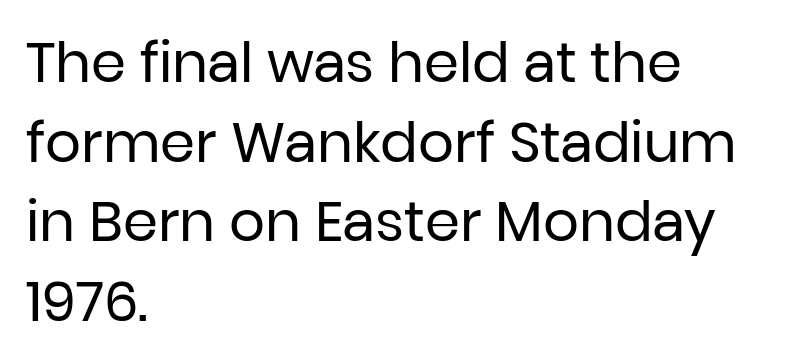
This rendering leaves character spacing at its baseline value. One glance says typical: line gaps are just what's usual. The font sits on the lighter half of the weight spectrum, regular included. The passage shown is typed in a proportional face where columns would drift. The lettering stays uniformly vertical, giving the passage a roman look.
